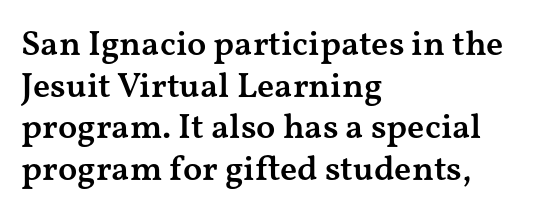
{"serif": "yes", "italic": "no", "bold": "semi", "weight": "semibold", "width": "wide", "stroke_contrast": "medium", "x_height": "medium", "monospaced": "no", "underline": "no", "align": "left", "line_spacing_ratio": 1.19, "letter_spacing": "normal", "letter_spacing_em": 0.0, "glyph_px": 35}
